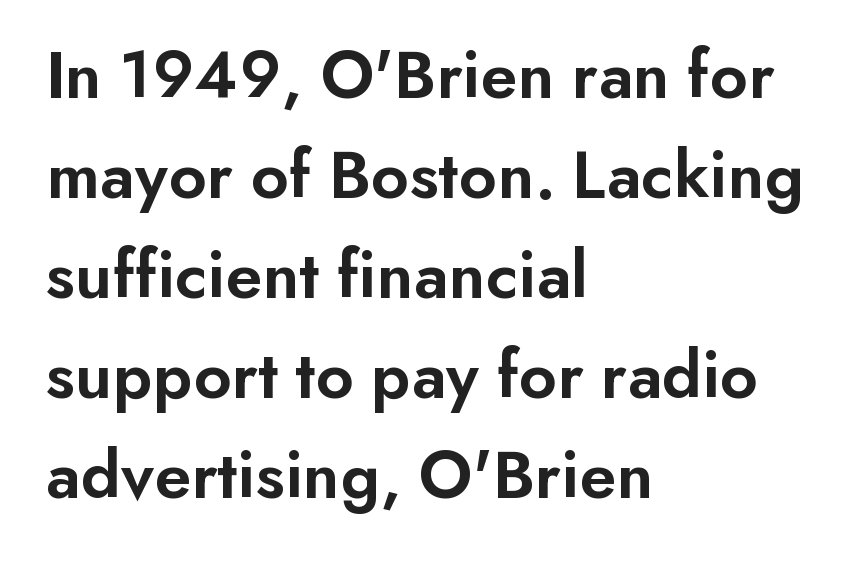
The image shows 70 px semibold sans-serif type, upright; set left-aligned, normal line spacing (1.43x), normal letter spacing, not underlined; low stroke contrast and a small x-height.
